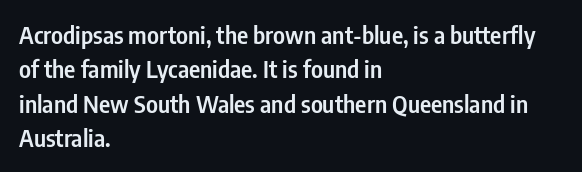
{"italic": "no", "bold": "semi", "underline": "no", "align": "left", "line_spacing": "normal", "line_spacing_ratio": 1.43, "letter_spacing": "normal", "letter_spacing_em": 0.0, "glyph_px": 24}
